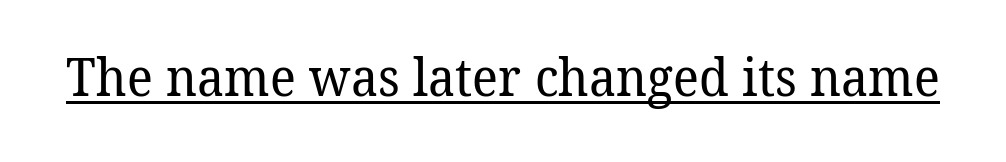
Q: Is the text bold? A: No.
Q: Is the typeface a serif or a sans-serif typeface? A: Serif.
Q: Is the text underlined? A: Yes.
Q: Is the spacing between letters normal or unusually wide? A: Normal.
Q: Width (condensed, normal, or wide)? A: Normal.
Q: Stroke contrast? A: Low.
Q: x-height? A: Medium.
Q: Monospaced? A: No.
